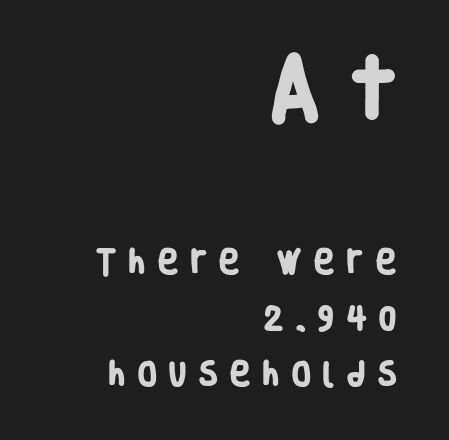
Q: Is the text bold? A: Yes.
Q: Is the typeface a serif or a sans-serif typeface? A: Sans-serif.
Q: Is the text underlined? A: No.
Q: How is the paragraph aligned? A: Right-aligned.
Q: Is the spacing between letters normal or unusually wide? A: Unusually wide.
Q: Is the spacing between lines tight, normal or loose? A: Loose.
Q: Which block of text is set in a larger size, the first (top) or the second (bottom)? A: The first (top) one.
Q: Width (condensed, normal, or wide)? A: Condensed.
Q: Stroke contrast? A: Low.
Q: x-height? A: Large.
Q: Monospaced? A: No.
